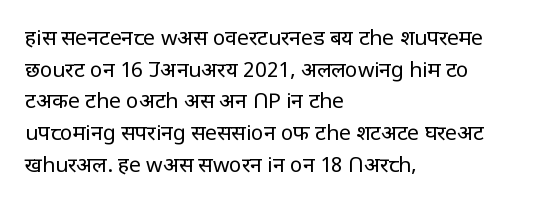
Style check: upright. Leftover space on each line is placed entirely after the last word. The rows are spaced the way most documents space them. The font is comparable to plain body text, perhaps lighter. Honestly, there is no underline to notice here at all. Nobody touched the tracking dial on this one.
